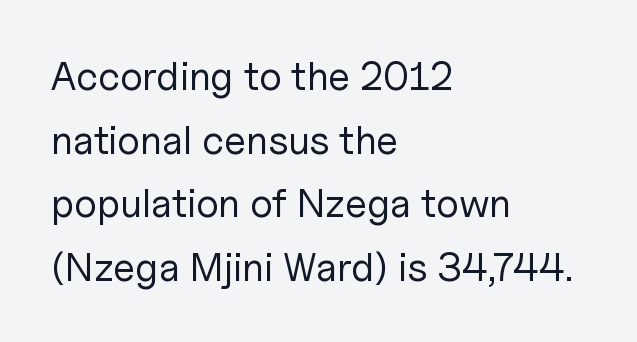
The image shows 40 px regular-weight sans-serif type, upright; set left-aligned, normal line spacing (1.59x), normal letter spacing, not underlined; low stroke contrast and a medium x-height.
